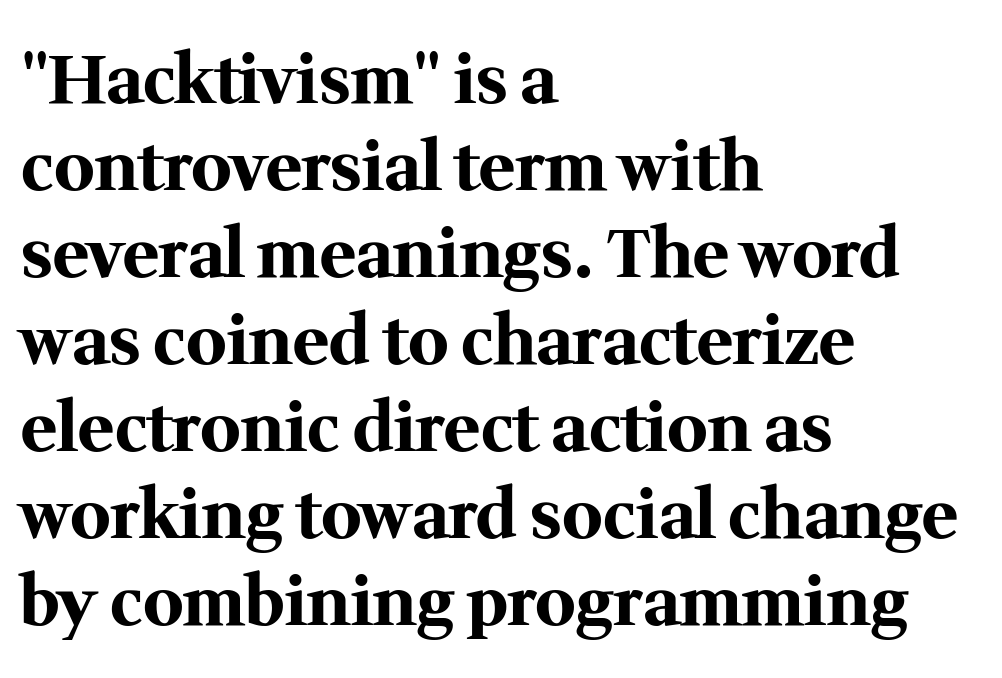
Q: Is the text bold? A: Yes.
Q: Is the text italic (slanted)? A: No, it is upright.
Q: Is the typeface a serif or a sans-serif typeface? A: Serif.
Q: Is the text underlined? A: No.
Q: How is the paragraph aligned? A: Left-aligned.
Q: Is the spacing between letters normal or unusually wide? A: Normal.
Q: Is the spacing between lines tight, normal or loose? A: Normal.
Q: Width (condensed, normal, or wide)? A: Normal.
Q: Stroke contrast? A: Medium.
Q: x-height? A: Medium.
Q: Monospaced? A: No.
